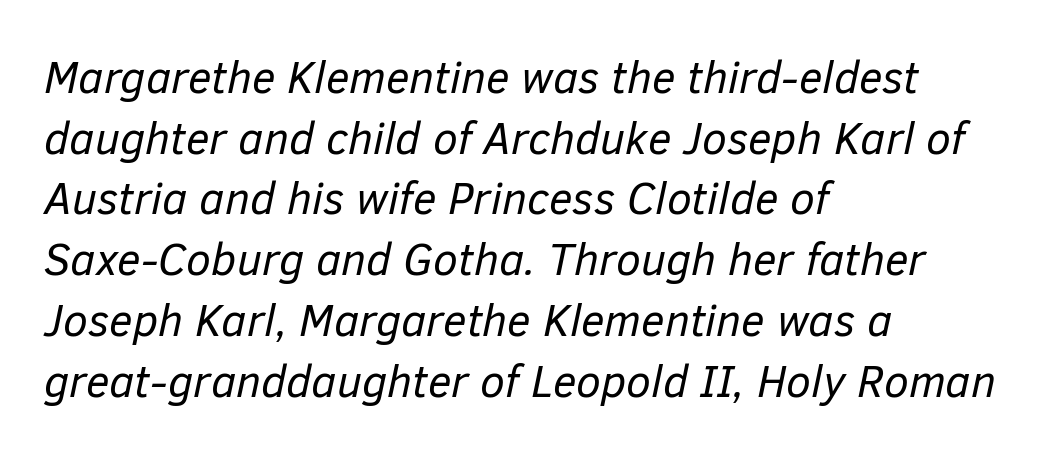
The image shows 45 px regular-weight type, italic (leaning right); set left-aligned, normal line spacing (1.35x), normal letter spacing, not underlined; low stroke contrast and a medium x-height.
